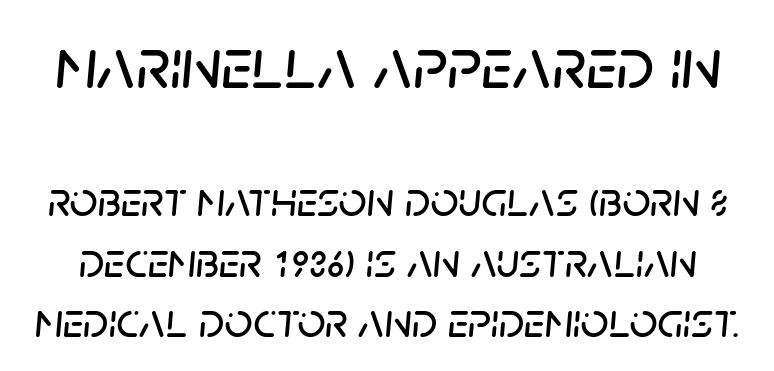
{"italic": "yes", "lean": "right", "slant_degrees": 5, "width": "normal", "stroke_contrast": "low", "x_height": "large", "monospaced": "no", "underline": "no", "line_spacing_ratio": 1.24, "letter_spacing": "normal", "letter_spacing_em": 0.0, "larger_block": "first", "size_ratio": 1.49, "glyph_px": 73}
